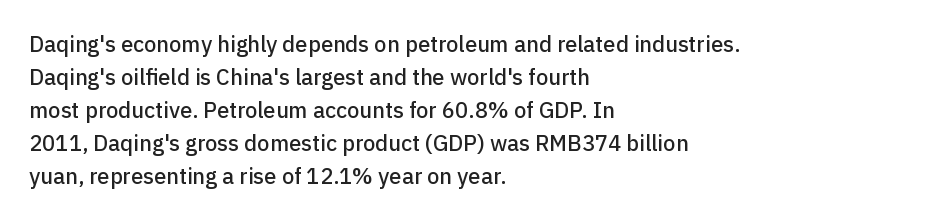
The image shows 22 px text type, upright; set left-aligned, normal line spacing (1.5x), normal letter spacing, not underlined.
